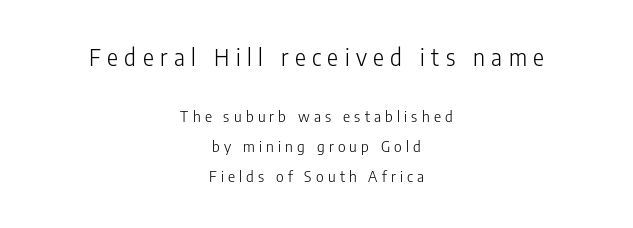
Q: Is the text bold? A: No.
Q: Is the text italic (slanted)? A: No, it is upright.
Q: Is the text underlined? A: No.
Q: How is the paragraph aligned? A: Centered.
Q: Is the spacing between letters normal or unusually wide? A: Unusually wide.
Q: Is the spacing between lines tight, normal or loose? A: Loose.
Q: Which block of text is set in a larger size, the first (top) or the second (bottom)? A: The first (top) one.
